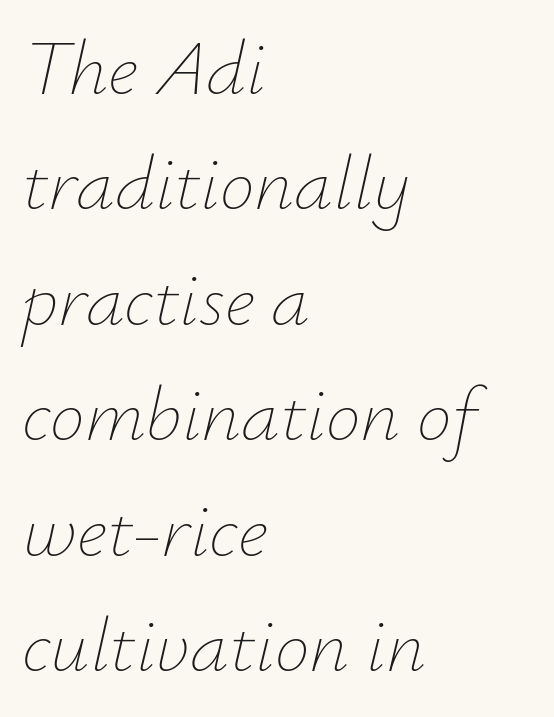
{"italic": "yes", "lean": "right", "slant_degrees": 12, "bold": "no", "weight": "thin", "width": "normal", "stroke_contrast": "low", "x_height": "small", "monospaced": "no", "underline": "no", "align": "left", "line_spacing": "normal", "line_spacing_ratio": 1.48, "letter_spacing": "normal", "letter_spacing_em": 0.0, "glyph_px": 78}
